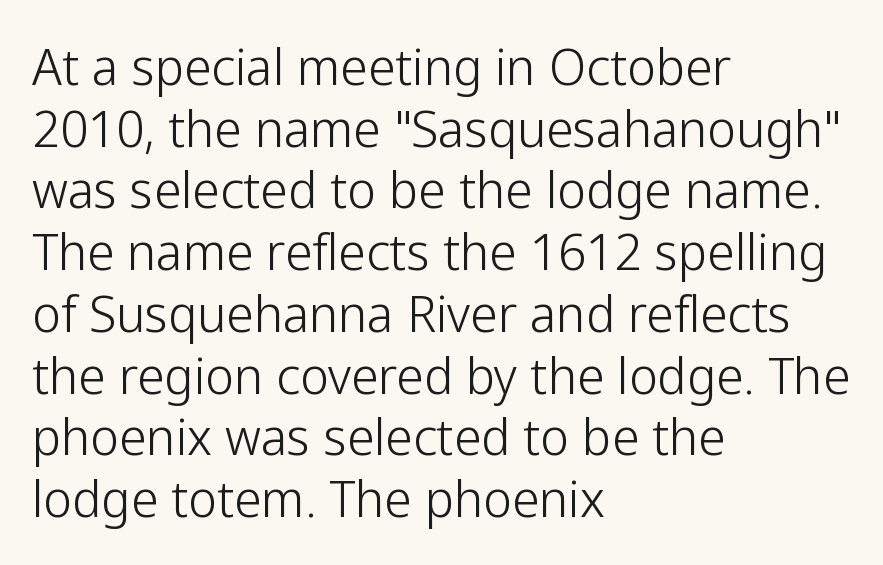
The image shows 49 px light sans-serif type, upright; set left-aligned, normal line spacing (1.26x), normal letter spacing, not underlined; low stroke contrast and a medium x-height.
